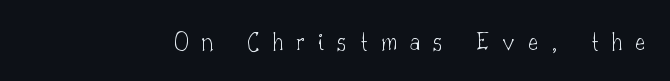
{"italic": "no", "bold": "no", "underline": "no", "letter_spacing": "wide", "letter_spacing_em": 0.49, "glyph_px": 27}
